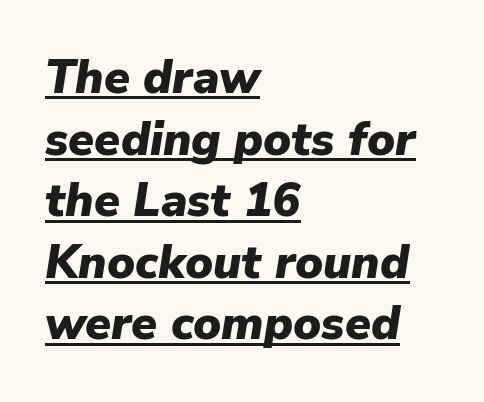
Q: Is the text bold? A: Yes.
Q: Is the text italic (slanted)? A: Yes, it leans right by about 9 degrees.
Q: Is the text underlined? A: Yes.
Q: How is the paragraph aligned? A: Left-aligned.
Q: Is the spacing between letters normal or unusually wide? A: Normal.
Q: Is the spacing between lines tight, normal or loose? A: Normal.
Q: Width (condensed, normal, or wide)? A: Normal.
Q: Stroke contrast? A: Low.
Q: x-height? A: Medium.
Q: Monospaced? A: No.
